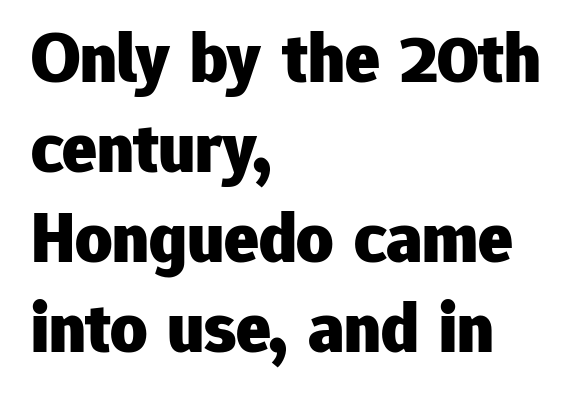
Standard letterfit; no display-style spreading of the glyphs. In terms of leading, this rendering sits right in the middle. When letters stand straight like this, we call the style roman or upright. Typographic density is high because the face is bold.
